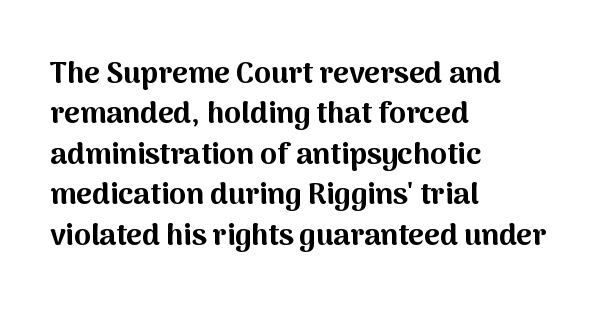
Q: Is the text bold? A: Yes.
Q: Is the text italic (slanted)? A: No, it is upright.
Q: Is the typeface a serif or a sans-serif typeface? A: Sans-serif.
Q: Is the text underlined? A: No.
Q: How is the paragraph aligned? A: Left-aligned.
Q: Is the spacing between letters normal or unusually wide? A: Normal.
Q: Is the spacing between lines tight, normal or loose? A: Normal.
Q: Width (condensed, normal, or wide)? A: Normal.
Q: Stroke contrast? A: Medium.
Q: x-height? A: Medium.
Q: Monospaced? A: No.
